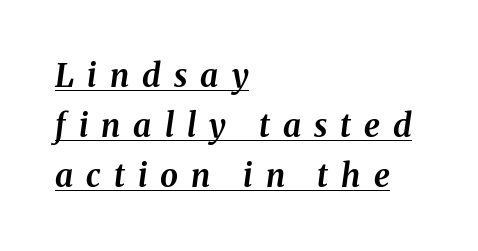
Q: Is the text bold? A: Yes.
Q: Is the text italic (slanted)? A: Yes, it leans right by about 8 degrees.
Q: Is the text underlined? A: Yes.
Q: How is the paragraph aligned? A: Left-aligned.
Q: Is the spacing between letters normal or unusually wide? A: Unusually wide.
Q: Is the spacing between lines tight, normal or loose? A: Normal.
Q: Width (condensed, normal, or wide)? A: Normal.
Q: Stroke contrast? A: Medium.
Q: x-height? A: Medium.
Q: Monospaced? A: No.
